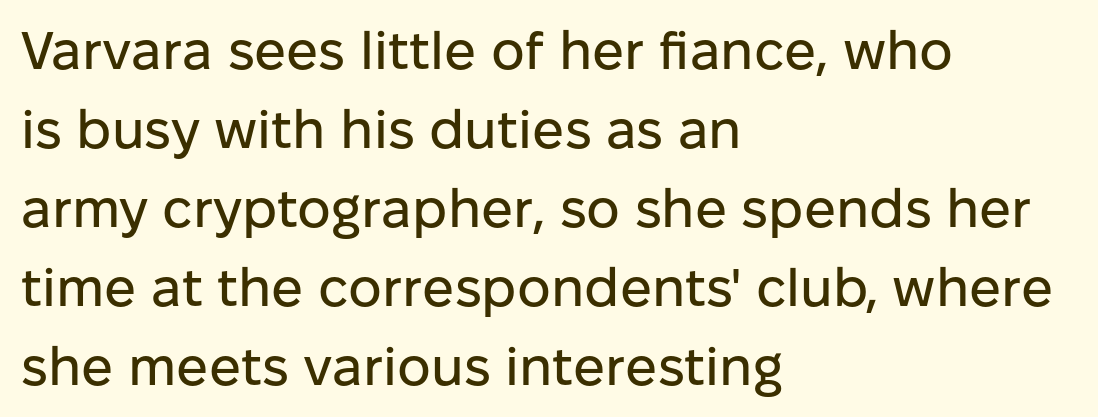
Q: Is the text italic (slanted)? A: No, it is upright.
Q: Is the typeface a serif or a sans-serif typeface? A: Sans-serif.
Q: Is the text underlined? A: No.
Q: How is the paragraph aligned? A: Left-aligned.
Q: Is the spacing between letters normal or unusually wide? A: Normal.
Q: Is the spacing between lines tight, normal or loose? A: Normal.
Q: Width (condensed, normal, or wide)? A: Normal.
Q: Stroke contrast? A: Low.
Q: x-height? A: Medium.
Q: Monospaced? A: No.
